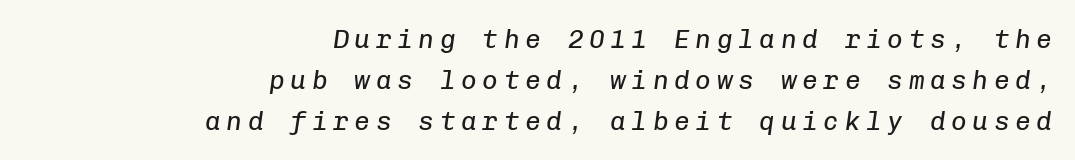
The image shows 26 px text type, italic (leaning right); set right-aligned, normal line spacing (1.57x), unusually wide letter spacing (+0.22 em), not underlined.
